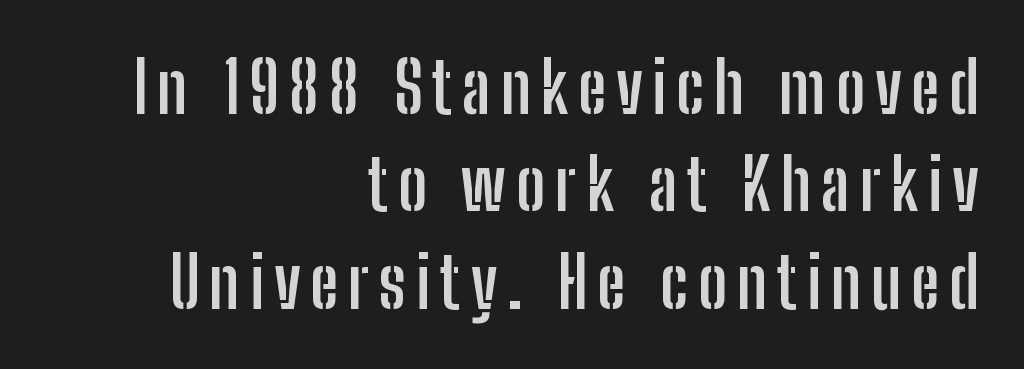
The image shows 70 px semibold, condensed sans-serif type, upright; set right-aligned, normal line spacing (1.39x), not underlined; low stroke contrast and a medium x-height.
